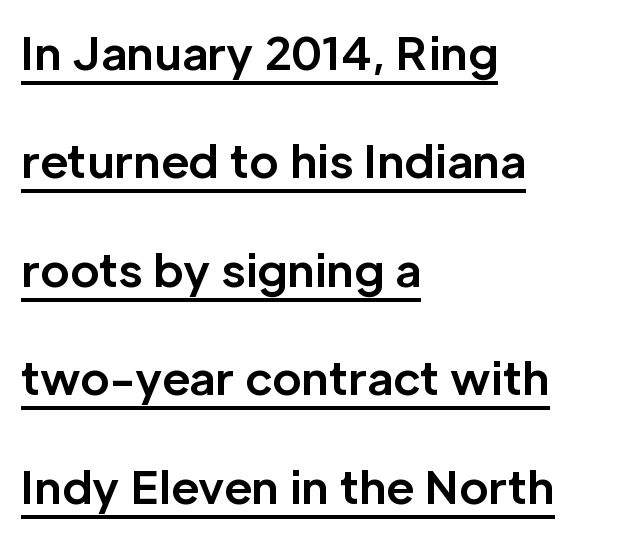
{"serif": "no", "italic": "no", "bold": "yes", "weight": "bold", "width": "normal", "stroke_contrast": "low", "x_height": "medium", "monospaced": "no", "underline": "yes", "align": "left", "line_spacing": "loose", "line_spacing_ratio": 2.41, "letter_spacing": "normal", "letter_spacing_em": 0.0, "glyph_px": 45}
